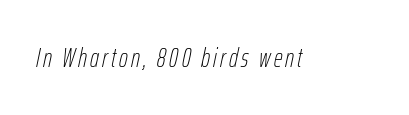
{"italic": "yes", "lean": "right", "slant_degrees": 12, "bold": "no", "underline": "no", "glyph_px": 27}
